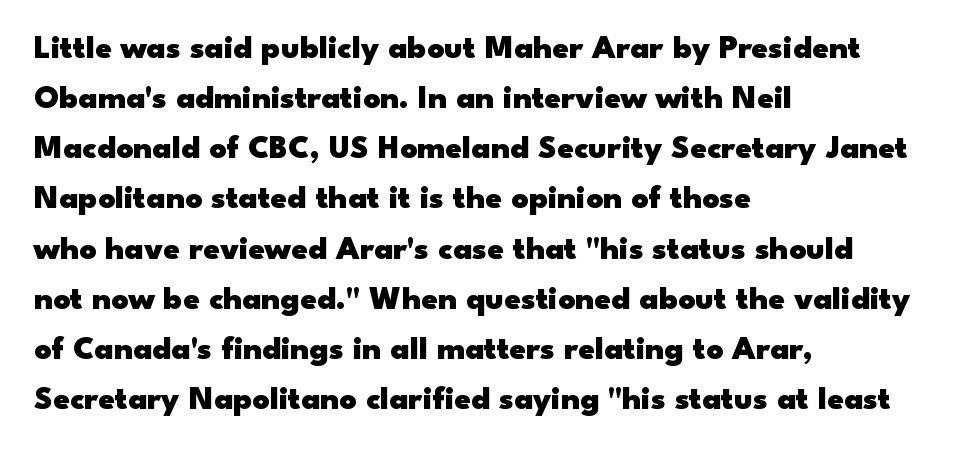
The image shows 33 px heavy, wide sans-serif type, upright; set left-aligned, normal line spacing (1.52x), normal letter spacing, not underlined; low stroke contrast and a small x-height.
